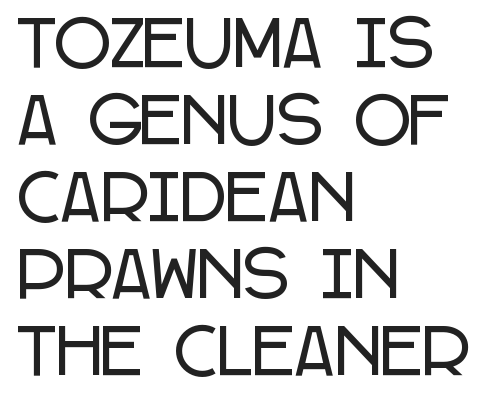
The image shows 62 px condensed sans-serif type, upright; set left-aligned, line spacing 1.24x, normal letter spacing, not underlined; low stroke contrast and a large x-height.
